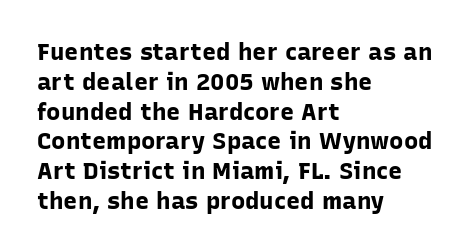
Q: Is the text bold? A: Yes.
Q: Is the text italic (slanted)? A: No, it is upright.
Q: Is the text underlined? A: No.
Q: How is the paragraph aligned? A: Left-aligned.
Q: Is the spacing between letters normal or unusually wide? A: Normal.
